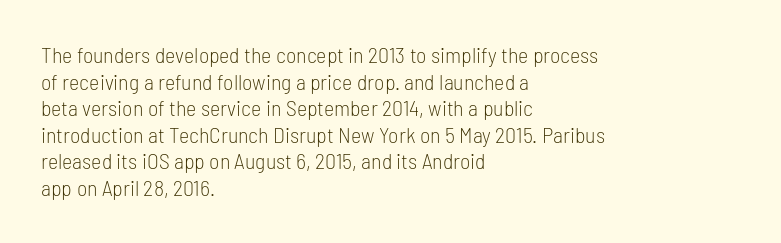
Q: Is the text bold? A: No.
Q: Is the text italic (slanted)? A: No, it is upright.
Q: Is the text underlined? A: No.
Q: How is the paragraph aligned? A: Left-aligned.
Q: Is the spacing between letters normal or unusually wide? A: Normal.
